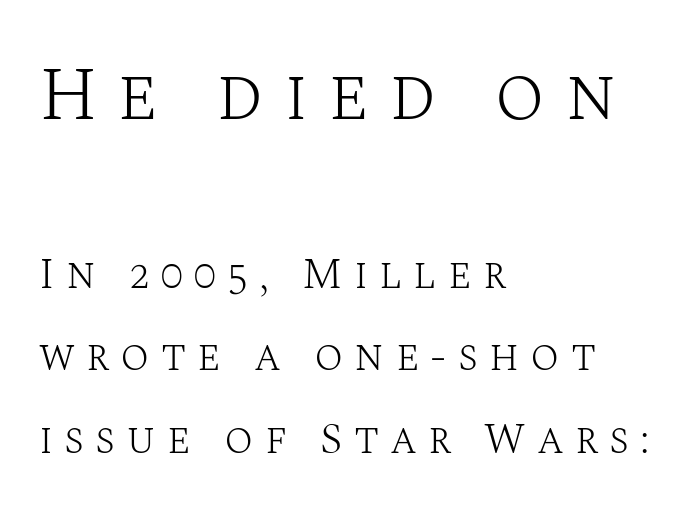
The compositor pushed each line to the left boundary. Unmarked baselines from the first word to the last. Is the lower block the larger one? No — the upper block carries the bigger type. Regarding leading, the lines here are spaced well apart. A roman cut, with each character standing at attention. The face looks like a standard text weight, possibly lighter.
